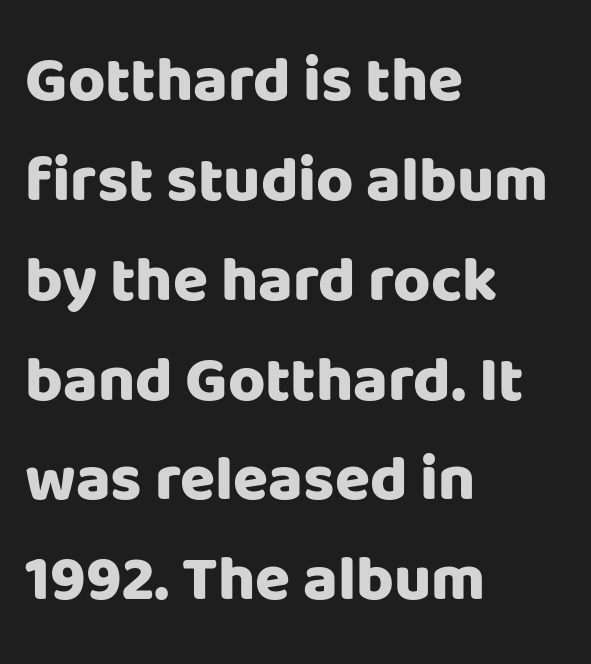
The image shows 64 px heavy sans-serif type, upright; set left-aligned, normal line spacing (1.56x), normal letter spacing, not underlined; low stroke contrast and a large x-height.
